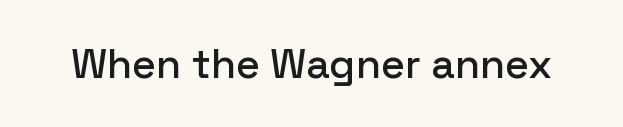
Q: Is the text italic (slanted)? A: No, it is upright.
Q: Is the typeface a serif or a sans-serif typeface? A: Sans-serif.
Q: Is the text underlined? A: No.
Q: Is the spacing between letters normal or unusually wide? A: Normal.
Q: Width (condensed, normal, or wide)? A: Normal.
Q: Stroke contrast? A: Low.
Q: x-height? A: Medium.
Q: Monospaced? A: No.
